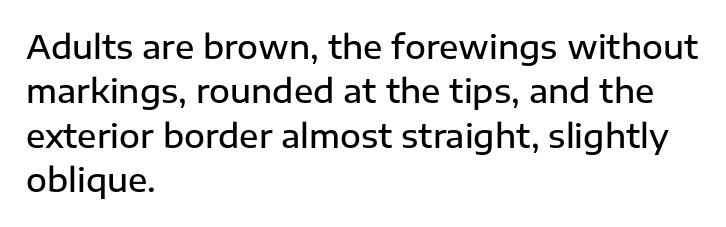
{"serif": "no", "italic": "no", "bold": "semi", "weight": "semibold", "width": "normal", "stroke_contrast": "low", "x_height": "medium", "monospaced": "no", "underline": "no", "align": "left", "line_spacing": "normal", "line_spacing_ratio": 1.39, "letter_spacing": "normal", "letter_spacing_em": 0.0, "glyph_px": 32}
